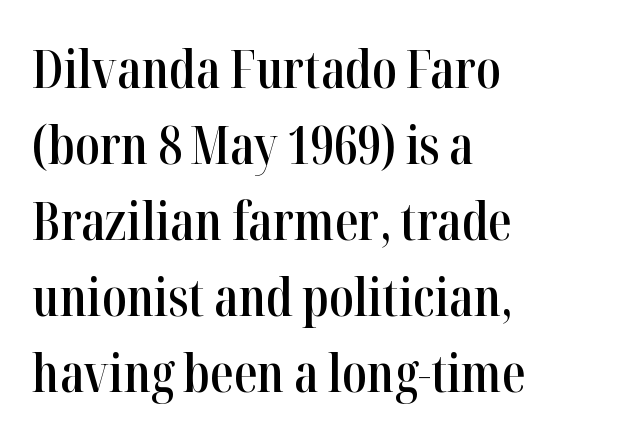
Q: Is the text bold? A: Semi-bold.
Q: Is the text italic (slanted)? A: No, it is upright.
Q: Is the typeface a serif or a sans-serif typeface? A: Serif.
Q: Is the text underlined? A: No.
Q: How is the paragraph aligned? A: Left-aligned.
Q: Is the spacing between letters normal or unusually wide? A: Normal.
Q: Is the spacing between lines tight, normal or loose? A: Normal.
Q: Width (condensed, normal, or wide)? A: Condensed.
Q: Stroke contrast? A: High.
Q: x-height? A: Medium.
Q: Monospaced? A: No.
